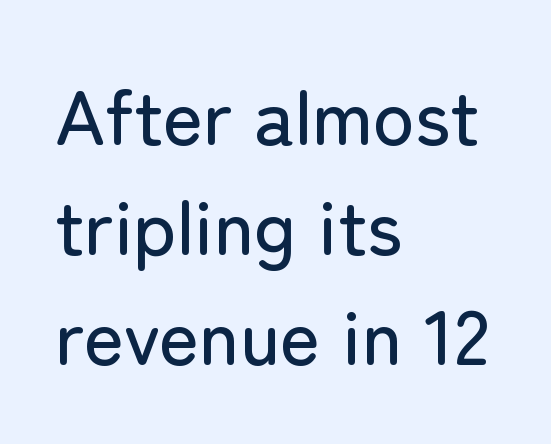
{"serif": "no", "italic": "no", "width": "normal", "stroke_contrast": "low", "x_height": "medium", "monospaced": "no", "underline": "no", "align": "left", "line_spacing": "normal", "line_spacing_ratio": 1.43, "letter_spacing": "normal", "letter_spacing_em": 0.0, "glyph_px": 77}
